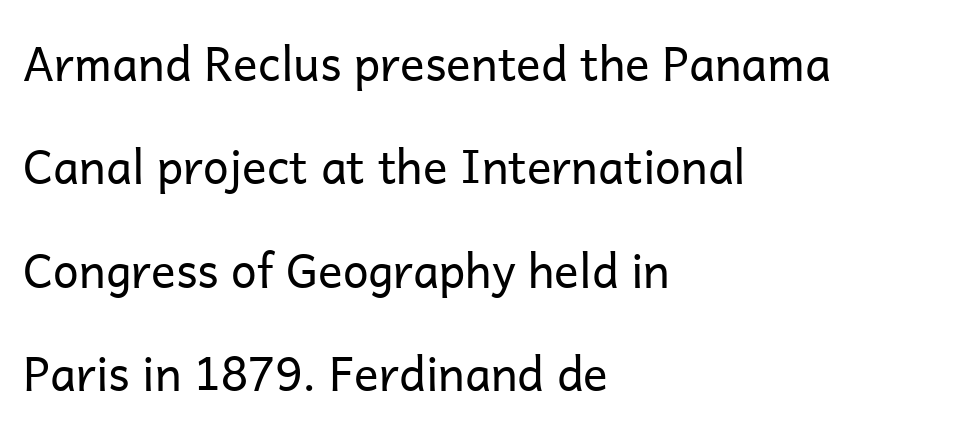
Q: Is the text bold? A: No.
Q: Is the text italic (slanted)? A: No, it is upright.
Q: Is the typeface a serif or a sans-serif typeface? A: Sans-serif.
Q: Is the text underlined? A: No.
Q: How is the paragraph aligned? A: Left-aligned.
Q: Is the spacing between letters normal or unusually wide? A: Normal.
Q: Is the spacing between lines tight, normal or loose? A: Loose.
Q: Width (condensed, normal, or wide)? A: Normal.
Q: Stroke contrast? A: Low.
Q: x-height? A: Medium.
Q: Monospaced? A: No.
